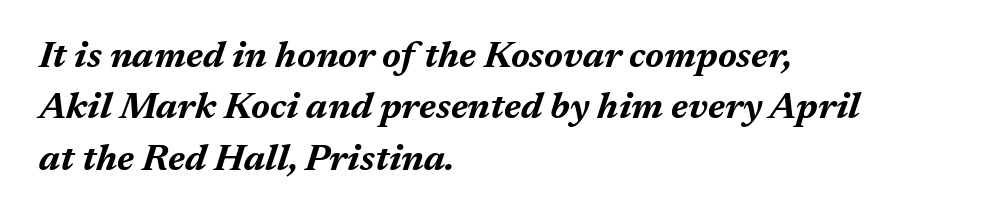
The image shows 37 px bold type, italic (leaning right); set left-aligned, normal line spacing (1.39x), normal letter spacing, not underlined; medium stroke contrast and a medium x-height.
